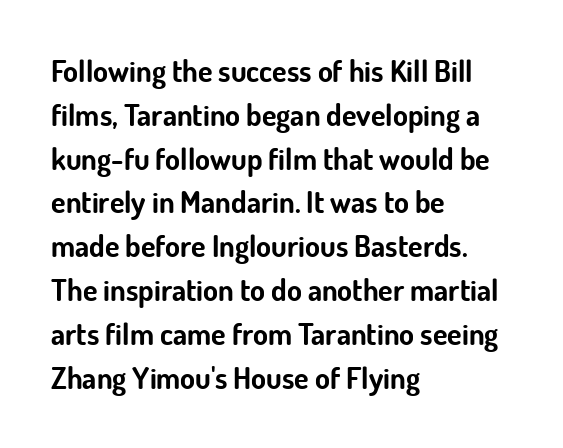
{"serif": "no", "italic": "no", "bold": "yes", "weight": "bold", "width": "normal", "stroke_contrast": "low", "x_height": "small", "monospaced": "no", "underline": "no", "align": "left", "line_spacing": "normal", "line_spacing_ratio": 1.46, "letter_spacing": "normal", "letter_spacing_em": 0.0, "glyph_px": 30}
